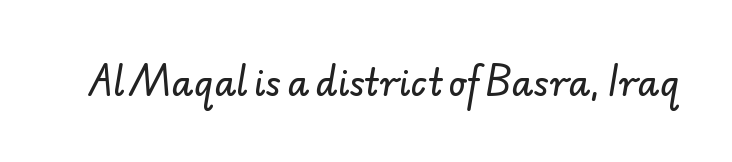
Q: Is the typeface a serif or a sans-serif typeface? A: Sans-serif.
Q: Is the text underlined? A: No.
Q: Is the spacing between letters normal or unusually wide? A: Normal.
Q: Width (condensed, normal, or wide)? A: Normal.
Q: Stroke contrast? A: Low.
Q: x-height? A: Small.
Q: Monospaced? A: No.
